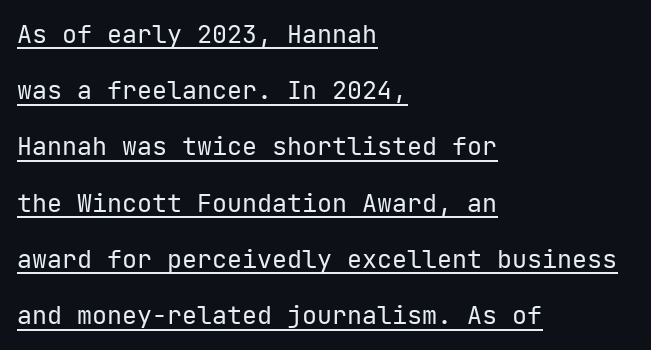
{"italic": "no", "bold": "no", "underline": "yes", "align": "left", "line_spacing": "loose", "line_spacing_ratio": 2.25, "letter_spacing": "normal", "letter_spacing_em": 0.0, "glyph_px": 25}
